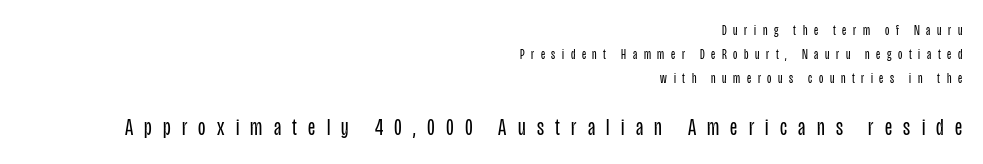
{"italic": "no", "bold": "no", "underline": "no", "align": "right", "line_spacing_ratio": 1.72, "letter_spacing": "wide", "letter_spacing_em": 0.47, "larger_block": "second", "size_ratio": 1.71, "glyph_px": 24}
